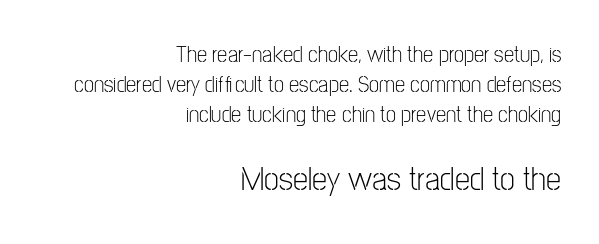
{"serif": "no", "italic": "no", "bold": "no", "weight": "light", "width": "condensed", "stroke_contrast": "low", "x_height": "medium", "monospaced": "no", "underline": "no", "align": "right", "line_spacing": "normal", "line_spacing_ratio": 1.3, "letter_spacing": "normal", "letter_spacing_em": 0.0, "larger_block": "second", "size_ratio": 1.48, "glyph_px": 34}
